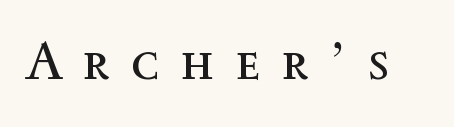
Has an underline been added? It has not. Letters have the restrained weight of plain body copy at most. Words appear elongated and porous because spacing is wide. The passage shown is typed in a proportional face where columns would drift. Ascenders rise straight up at ninety degrees.
